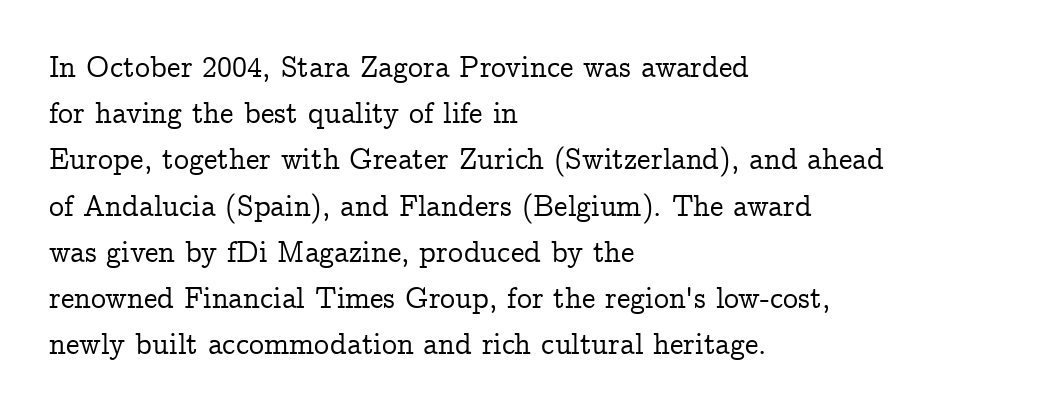
Q: Is the text italic (slanted)? A: No, it is upright.
Q: Is the typeface a serif or a sans-serif typeface? A: Serif.
Q: Is the text underlined? A: No.
Q: How is the paragraph aligned? A: Left-aligned.
Q: Is the spacing between letters normal or unusually wide? A: Normal.
Q: Is the spacing between lines tight, normal or loose? A: Normal.
Q: Width (condensed, normal, or wide)? A: Normal.
Q: Stroke contrast? A: Low.
Q: x-height? A: Medium.
Q: Monospaced? A: No.
